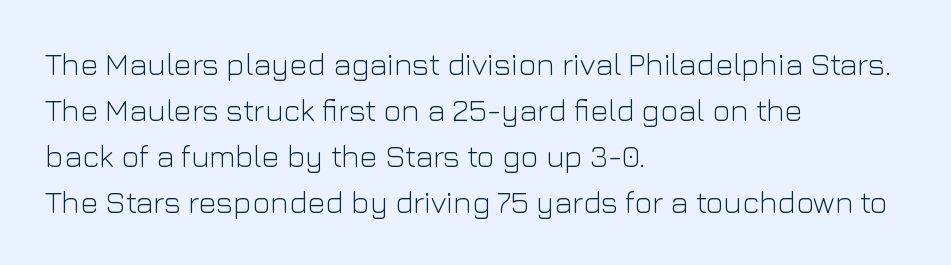
The image shows 31 px light sans-serif type, upright; set left-aligned, normal line spacing (1.48x), normal letter spacing, not underlined; low stroke contrast and a medium x-height.
